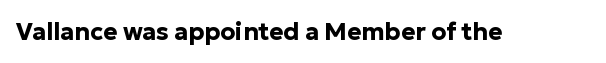
Q: Is the text bold? A: Yes.
Q: Is the text italic (slanted)? A: No, it is upright.
Q: Is the text underlined? A: No.
Q: Is the spacing between letters normal or unusually wide? A: Normal.
